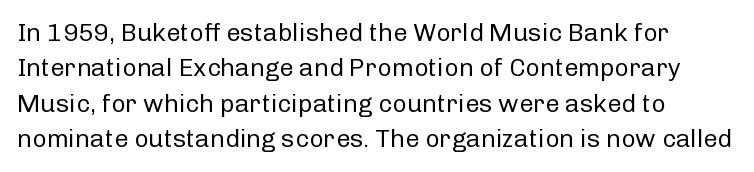
The image shows 25 px text type, upright; set normal line spacing (1.42x), normal letter spacing, not underlined.
